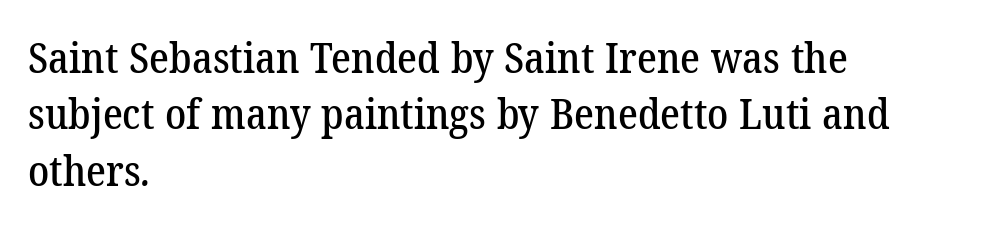
Q: Is the typeface a serif or a sans-serif typeface? A: Serif.
Q: Is the text underlined? A: No.
Q: How is the paragraph aligned? A: Left-aligned.
Q: Is the spacing between letters normal or unusually wide? A: Normal.
Q: Is the spacing between lines tight, normal or loose? A: Normal.
Q: Width (condensed, normal, or wide)? A: Normal.
Q: Stroke contrast? A: Low.
Q: x-height? A: Medium.
Q: Monospaced? A: No.
